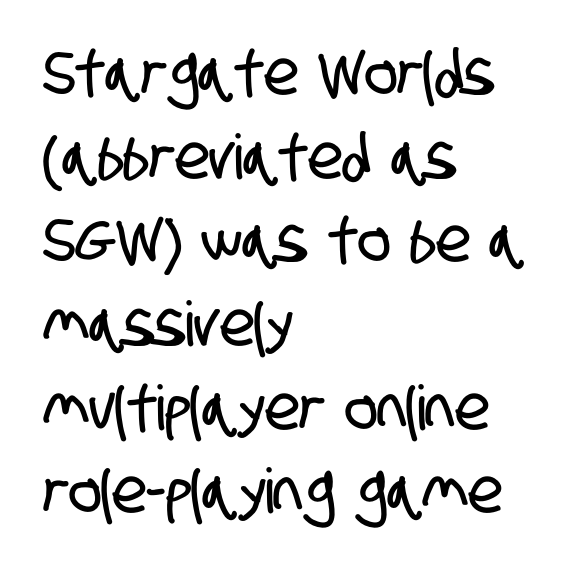
The image shows 62 px condensed sans-serif type; set left-aligned, normal line spacing (1.35x), normal letter spacing, not underlined; low stroke contrast and a large x-height.
